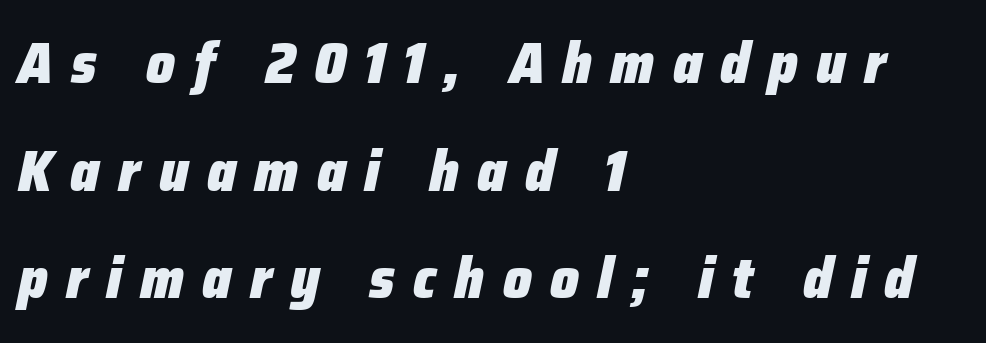
{"italic": "yes", "lean": "right", "slant_degrees": 12, "bold": "yes", "weight": "heavy", "width": "normal", "stroke_contrast": "low", "x_height": "medium", "monospaced": "no", "underline": "no", "align": "left", "line_spacing_ratio": 1.89, "letter_spacing": "wide", "letter_spacing_em": 0.32, "glyph_px": 57}
